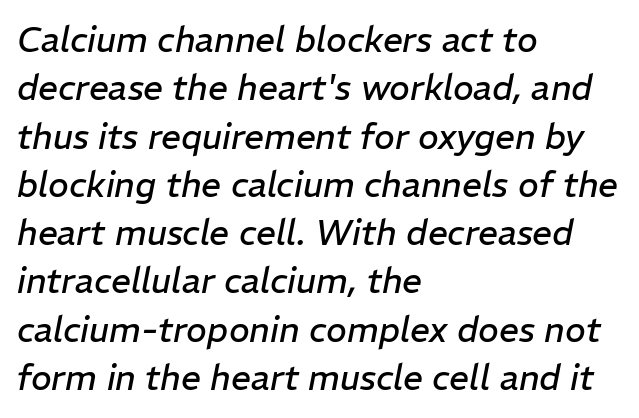
Reading down the block, your eye returns to a fixed left position each line. The text carries the slant typical of an italic or oblique font. The zone under the glyphs is completely vacant. Does extra space separate the letters? No, they use regular spacing. The letters advance in unequal steps, a hallmark of proportional type.
